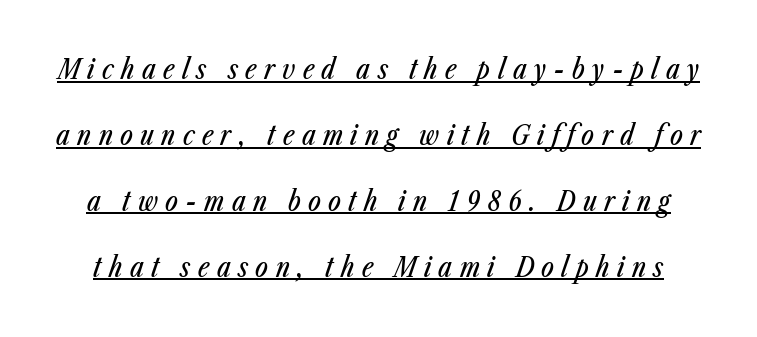
{"italic": "yes", "lean": "right", "slant_degrees": 23, "underline": "yes", "line_spacing": "loose", "line_spacing_ratio": 2.44, "letter_spacing": "wide", "letter_spacing_em": 0.27, "glyph_px": 27}
